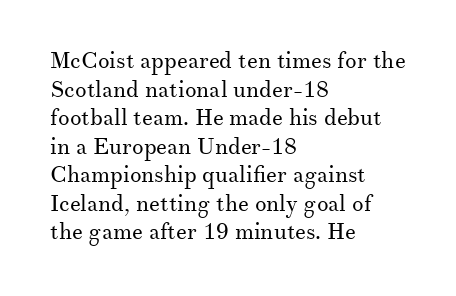
Q: Is the text bold? A: No.
Q: Is the text italic (slanted)? A: No, it is upright.
Q: Is the text underlined? A: No.
Q: How is the paragraph aligned? A: Left-aligned.
Q: Is the spacing between letters normal or unusually wide? A: Normal.
